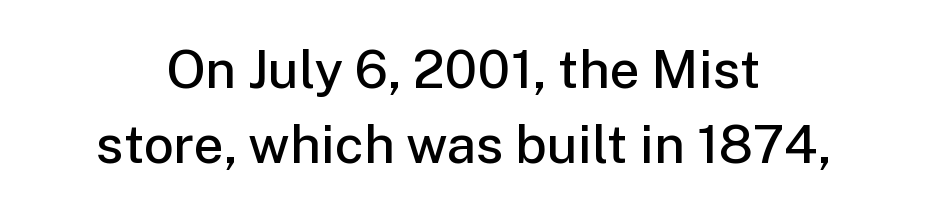
{"serif": "no", "italic": "no", "bold": "semi", "weight": "semibold", "width": "normal", "stroke_contrast": "low", "x_height": "medium", "monospaced": "no", "underline": "no", "align": "center", "line_spacing": "normal", "line_spacing_ratio": 1.42, "letter_spacing": "normal", "letter_spacing_em": 0.0, "glyph_px": 53}
